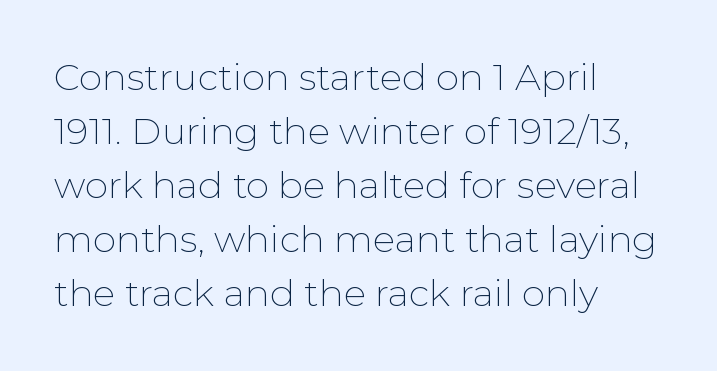
Short note: letters normally spaced. The string is rendered with underlining switched off. Letterform terminals end flat and unadorned throughout the passage. The typography opts for an upright posture over an oblique one. The typeface has the unassuming heft of standard copy or less. Compared with a centered layout, this one pins lines to the left instead.
